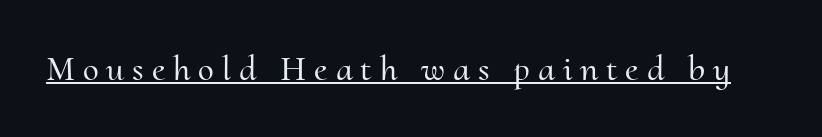
The image shows 36 px serif type, upright; set unusually wide letter spacing (+0.22 em), underlined; medium stroke contrast and a small x-height.
